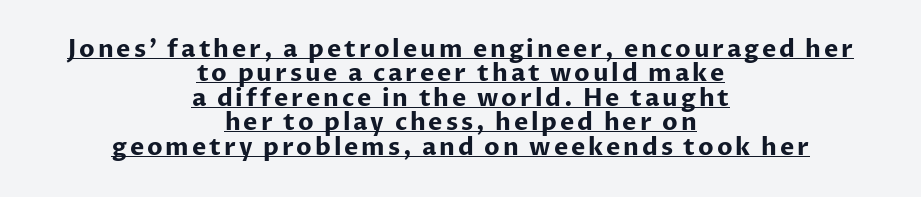
Q: Is the text bold? A: Yes.
Q: Is the text italic (slanted)? A: No, it is upright.
Q: Is the text underlined? A: Yes.
Q: How is the paragraph aligned? A: Centered.
Q: Is the spacing between lines tight, normal or loose? A: Tight.
